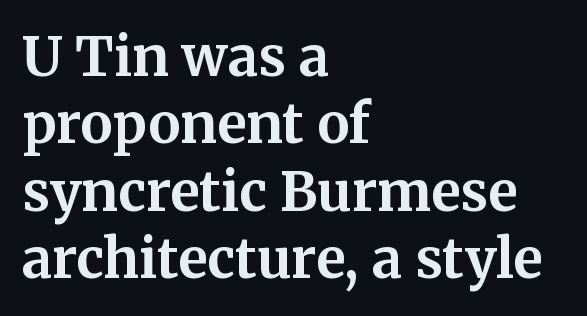
Q: Is the text bold? A: Yes.
Q: Is the text italic (slanted)? A: No, it is upright.
Q: Is the typeface a serif or a sans-serif typeface? A: Serif.
Q: Is the text underlined? A: No.
Q: How is the paragraph aligned? A: Left-aligned.
Q: Is the spacing between letters normal or unusually wide? A: Normal.
Q: Is the spacing between lines tight, normal or loose? A: Normal.
Q: Width (condensed, normal, or wide)? A: Normal.
Q: Stroke contrast? A: Medium.
Q: x-height? A: Medium.
Q: Monospaced? A: No.
